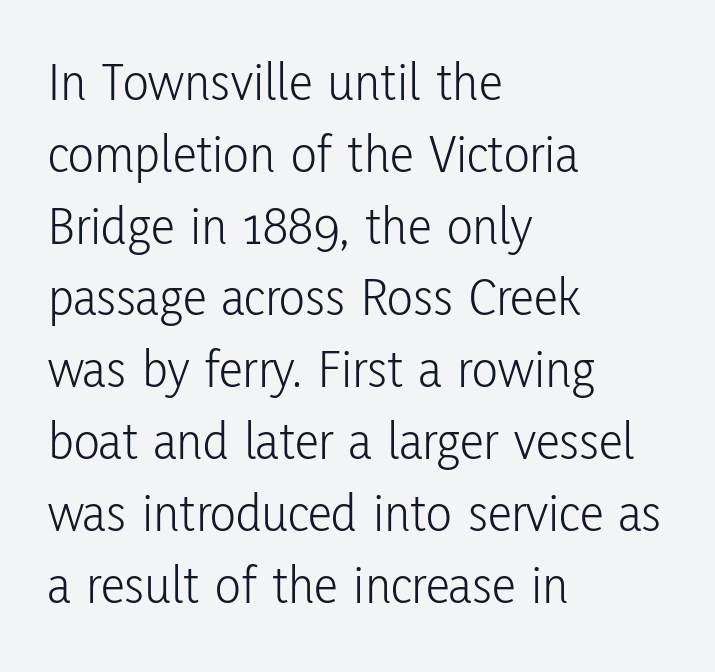
Q: Is the text bold? A: No.
Q: Is the text italic (slanted)? A: No, it is upright.
Q: Is the typeface a serif or a sans-serif typeface? A: Sans-serif.
Q: Is the text underlined? A: No.
Q: How is the paragraph aligned? A: Left-aligned.
Q: Is the spacing between letters normal or unusually wide? A: Normal.
Q: Is the spacing between lines tight, normal or loose? A: Normal.
Q: Width (condensed, normal, or wide)? A: Condensed.
Q: Stroke contrast? A: Low.
Q: x-height? A: Medium.
Q: Monospaced? A: No.
